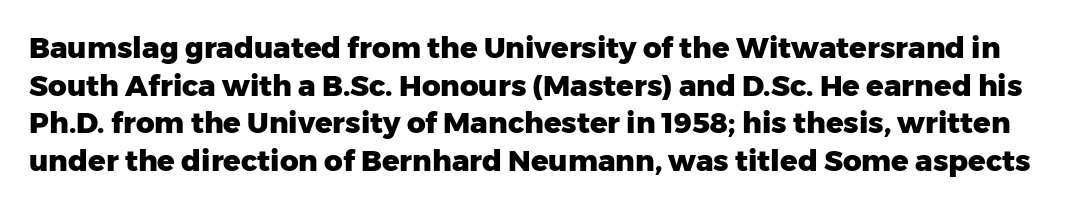
The image shows 29 px heavy sans-serif type, upright; set normal line spacing (1.3x), normal letter spacing, not underlined; low stroke contrast and a medium x-height.
